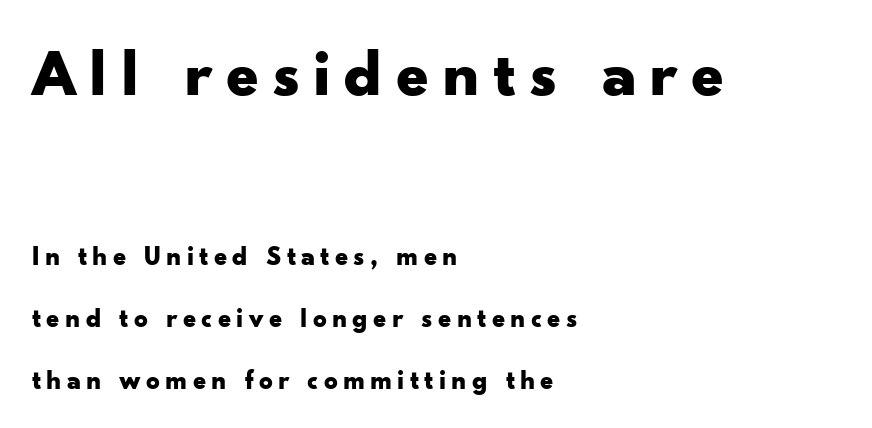
Q: Is the text bold? A: Yes.
Q: Is the text italic (slanted)? A: No, it is upright.
Q: Is the typeface a serif or a sans-serif typeface? A: Sans-serif.
Q: Is the text underlined? A: No.
Q: How is the paragraph aligned? A: Left-aligned.
Q: Is the spacing between lines tight, normal or loose? A: Loose.
Q: Which block of text is set in a larger size, the first (top) or the second (bottom)? A: The first (top) one.
Q: Width (condensed, normal, or wide)? A: Wide.
Q: Stroke contrast? A: Low.
Q: x-height? A: Small.
Q: Monospaced? A: No.
